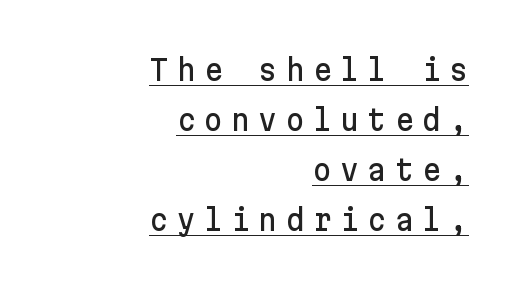
Q: Is the text italic (slanted)? A: No, it is upright.
Q: Is the typeface a serif or a sans-serif typeface? A: Sans-serif.
Q: Is the text underlined? A: Yes.
Q: How is the paragraph aligned? A: Right-aligned.
Q: Is the spacing between letters normal or unusually wide? A: Unusually wide.
Q: Width (condensed, normal, or wide)? A: Normal.
Q: Stroke contrast? A: Low.
Q: x-height? A: Medium.
